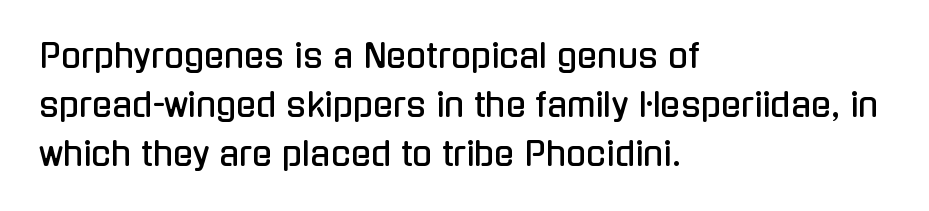
{"serif": "no", "italic": "no", "width": "condensed", "stroke_contrast": "low", "x_height": "medium", "monospaced": "no", "underline": "no", "align": "left", "line_spacing": "normal", "line_spacing_ratio": 1.49, "letter_spacing": "normal", "letter_spacing_em": 0.0, "glyph_px": 33}
